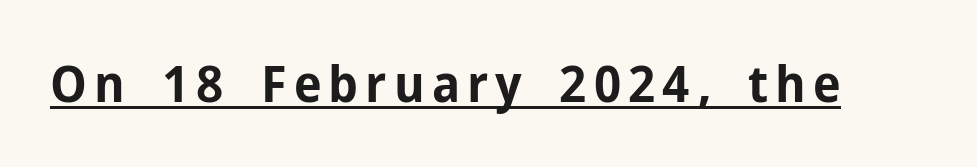
Q: Is the text bold? A: Yes.
Q: Is the text italic (slanted)? A: No, it is upright.
Q: Is the typeface a serif or a sans-serif typeface? A: Sans-serif.
Q: Is the text underlined? A: Yes.
Q: Width (condensed, normal, or wide)? A: Normal.
Q: Stroke contrast? A: Low.
Q: x-height? A: Medium.
Q: Monospaced? A: No.
